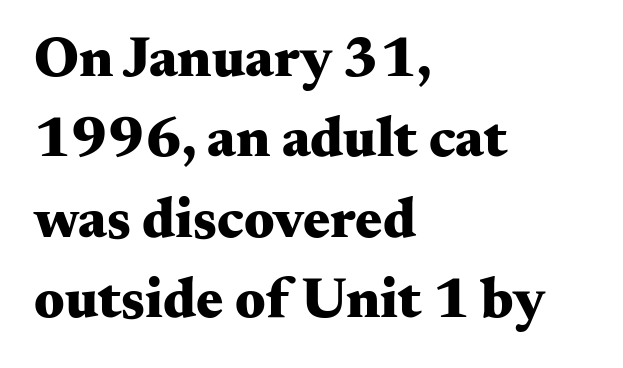
Q: Is the text bold? A: Yes.
Q: Is the text italic (slanted)? A: No, it is upright.
Q: Is the typeface a serif or a sans-serif typeface? A: Serif.
Q: Is the text underlined? A: No.
Q: How is the paragraph aligned? A: Left-aligned.
Q: Is the spacing between letters normal or unusually wide? A: Normal.
Q: Is the spacing between lines tight, normal or loose? A: Normal.
Q: Width (condensed, normal, or wide)? A: Wide.
Q: Stroke contrast? A: Medium.
Q: x-height? A: Small.
Q: Monospaced? A: No.
